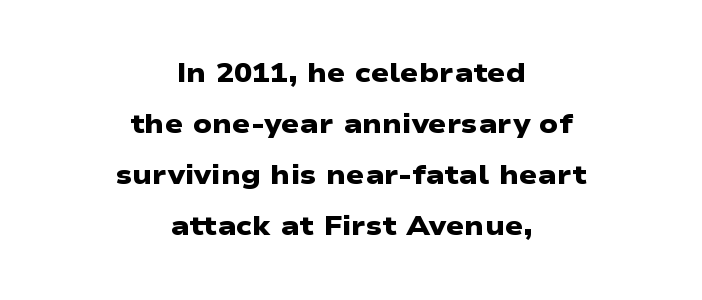
{"bold": "yes", "underline": "no", "align": "center", "line_spacing_ratio": 1.89, "letter_spacing": "normal", "letter_spacing_em": 0.0, "glyph_px": 27}
